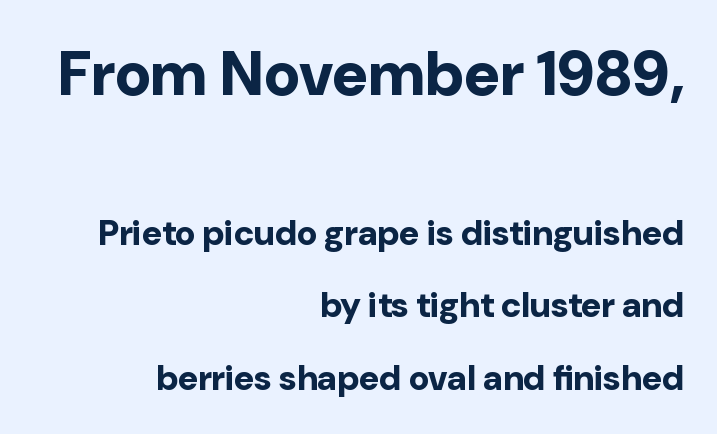
The image shows 62 px bold sans-serif type, upright; set right-aligned, loose line spacing (2.06x), normal letter spacing, not underlined; the first (top) block is 1.77x larger; low stroke contrast and a medium x-height.
